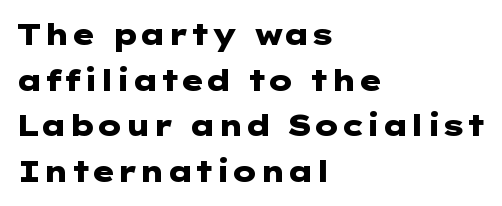
The ragged edge is on the right, which tells us the setting is flush left. Students, note that the glyphs here touch the page at normal intervals. Is there much room between lines? A standard amount, neither cramped nor airy. The area under the type is left untouched. Every letter is thick-stroked: bold, no question. The font's upright variant was chosen for this text.
